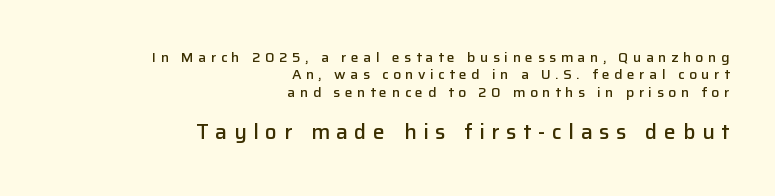
Whoever set this made the second block the dominant, larger element. The face used here is rendered with a markedly widened letterfit. Leading: standard. Style check: upright.
